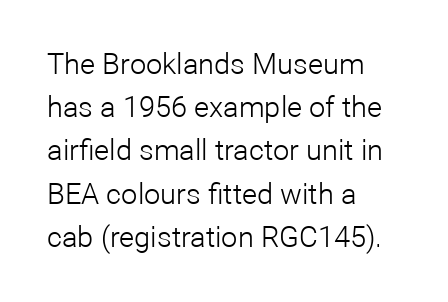
The image shows 29 px light sans-serif type, upright; set left-aligned, normal line spacing (1.49x), normal letter spacing, not underlined; low stroke contrast and a medium x-height.
